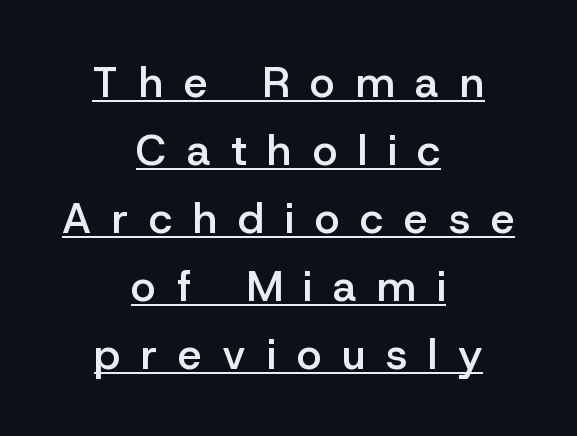
The image shows 43 px semibold sans-serif type, upright; set centered, normal line spacing (1.58x), unusually wide letter spacing (+0.48 em), underlined; low stroke contrast and a medium x-height.
